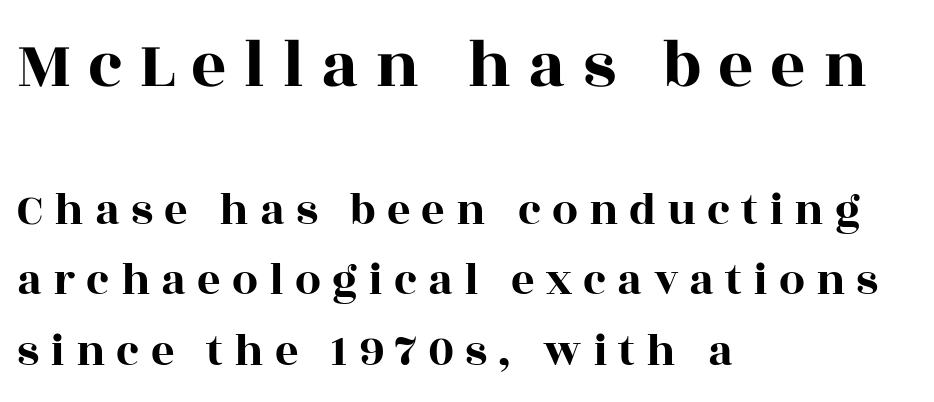
This sample uses an upright cut, with every glyph sitting square on the baseline. These lines are rendered in a variable-pitch font. A clean baseline with only descenders dipping below it. The passage shown has open, widely tracked lettering throughout. The earlier block is typeset at a bigger size than the later block.
